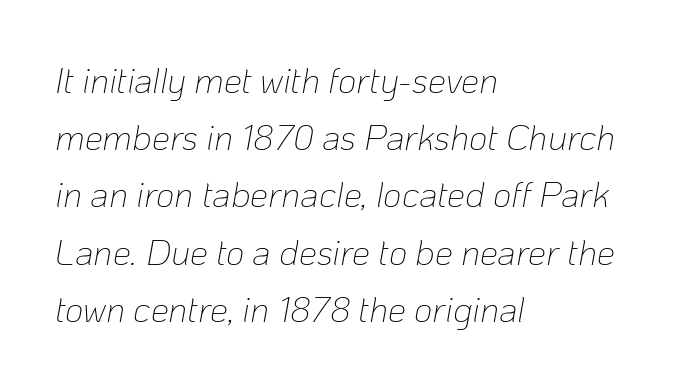
Slant detected: the letters are inclined. Each new line begins a customary step beneath the previous one. Lines of text with bare space underneath. The face used here is proportionally spaced, like ordinary book or web type. Alignment: flush left.
